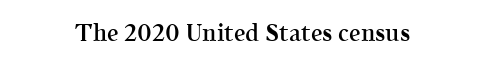
No extra tracking has been applied to these lines. The area under the type is left untouched. Weight: semibold (demi). If you drew a line through each stem, it would be perfectly vertical.
